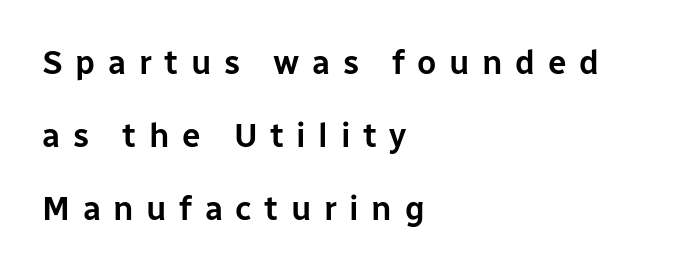
The image shows 33 px sans-serif type, upright; set left-aligned, loose line spacing (2.21x), unusually wide letter spacing (+0.38 em), not underlined; low stroke contrast and a medium x-height.
